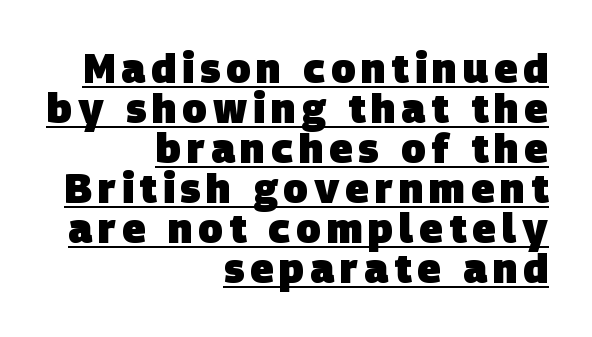
Q: Is the text bold? A: Yes.
Q: Is the typeface a serif or a sans-serif typeface? A: Sans-serif.
Q: Is the text underlined? A: Yes.
Q: How is the paragraph aligned? A: Right-aligned.
Q: Is the spacing between lines tight, normal or loose? A: Tight.
Q: Width (condensed, normal, or wide)? A: Normal.
Q: Stroke contrast? A: Low.
Q: x-height? A: Large.
Q: Monospaced? A: No.
